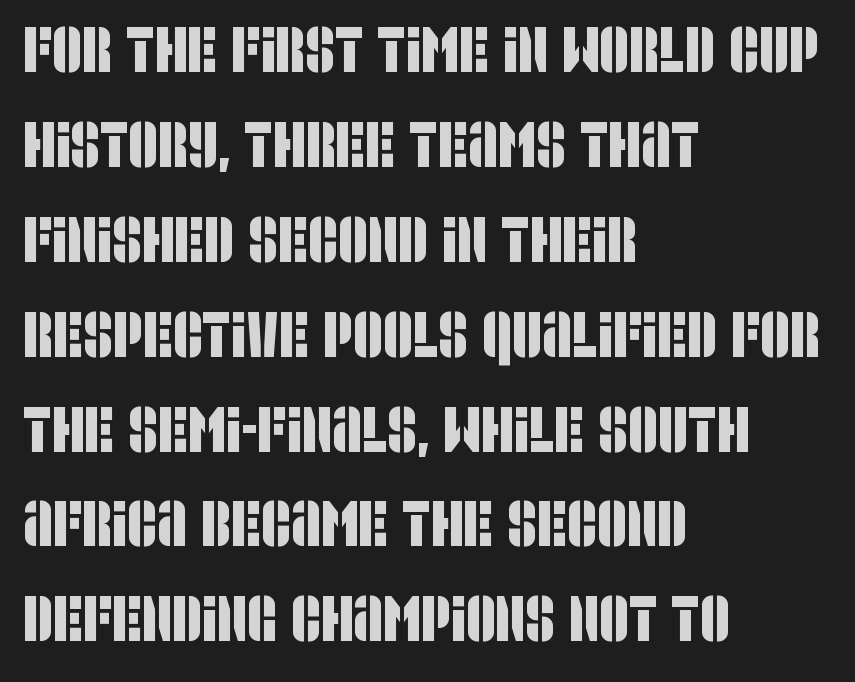
{"serif": "no", "width": "condensed", "stroke_contrast": "low", "x_height": "large", "monospaced": "no", "underline": "no", "align": "left", "line_spacing": "normal", "line_spacing_ratio": 1.46, "letter_spacing": "normal", "letter_spacing_em": 0.0, "glyph_px": 65}
